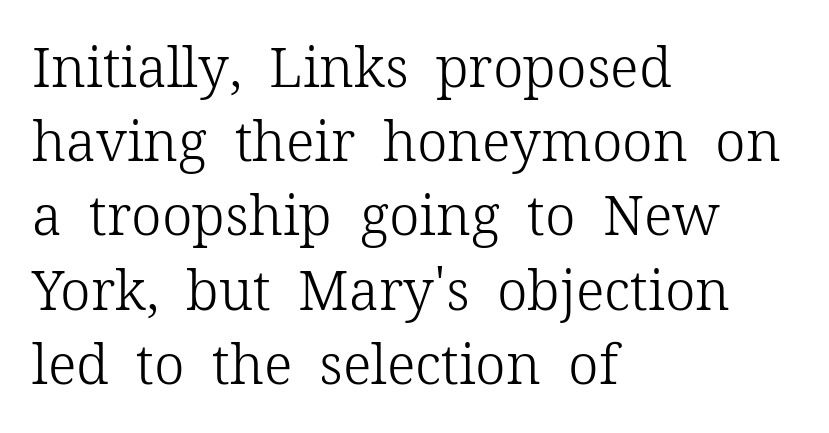
The image shows 55 px light serif type, upright; set left-aligned, normal line spacing (1.35x), normal letter spacing, not underlined; low stroke contrast and a medium x-height.
